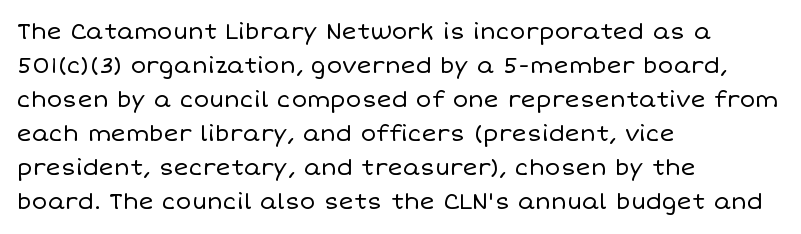
{"italic": "no", "bold": "no", "underline": "no", "align": "left", "line_spacing": "normal", "line_spacing_ratio": 1.48, "letter_spacing": "normal", "letter_spacing_em": 0.0, "glyph_px": 23}
